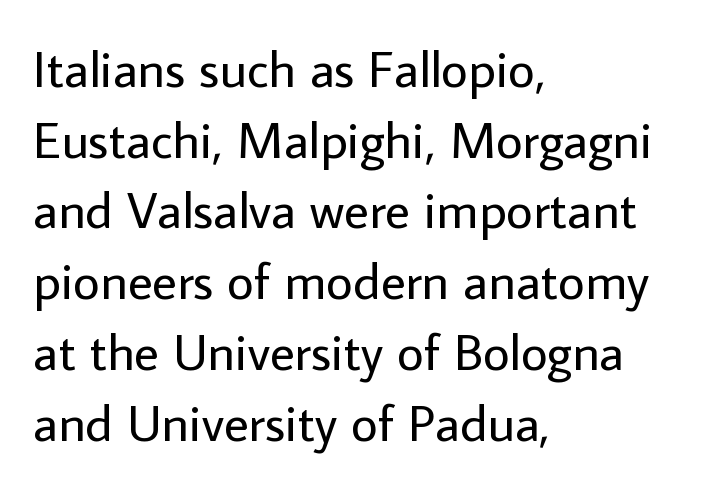
The image shows 52 px regular-weight sans-serif type, upright; set left-aligned, normal line spacing (1.36x), normal letter spacing, not underlined; low stroke contrast and a medium x-height.
